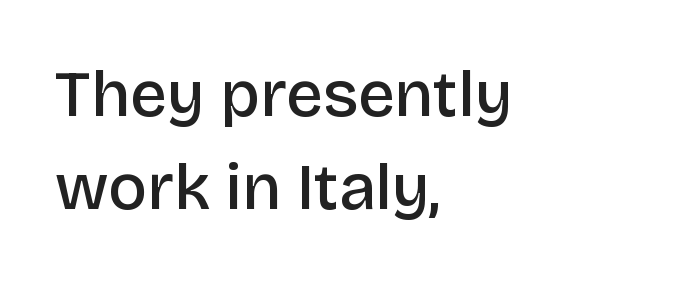
Q: Is the text bold? A: Semi-bold.
Q: Is the text italic (slanted)? A: No, it is upright.
Q: Is the typeface a serif or a sans-serif typeface? A: Sans-serif.
Q: Is the text underlined? A: No.
Q: How is the paragraph aligned? A: Left-aligned.
Q: Is the spacing between letters normal or unusually wide? A: Normal.
Q: Is the spacing between lines tight, normal or loose? A: Normal.
Q: Width (condensed, normal, or wide)? A: Normal.
Q: Stroke contrast? A: Low.
Q: x-height? A: Large.
Q: Monospaced? A: No.
